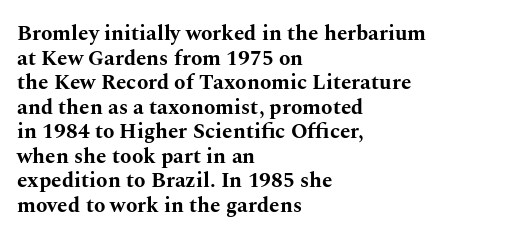
The image shows 21 px bold type, upright; set left-aligned, line spacing 1.17x, normal letter spacing, not underlined.
